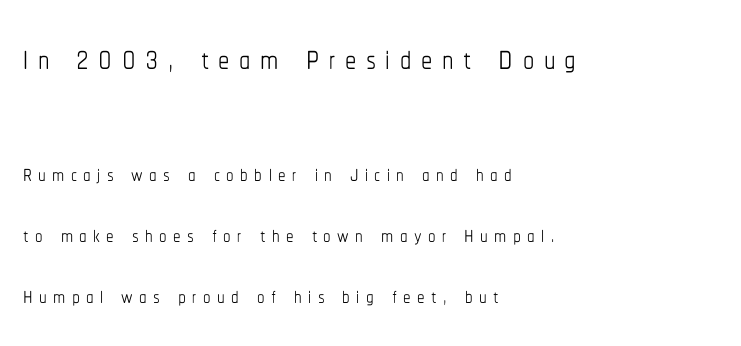
The image shows 45 px thin, condensed type, upright; set left-aligned, loose line spacing (2.03x), unusually wide letter spacing (+0.21 em), not underlined; the first (top) block is 1.5x larger; low stroke contrast and a medium x-height.
